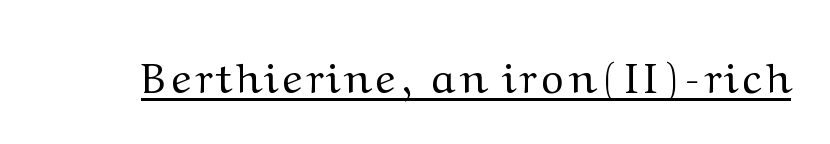
Q: Is the text bold? A: No.
Q: Is the text italic (slanted)? A: No, it is upright.
Q: Is the typeface a serif or a sans-serif typeface? A: Serif.
Q: Is the text underlined? A: Yes.
Q: Width (condensed, normal, or wide)? A: Normal.
Q: Stroke contrast? A: Medium.
Q: x-height? A: Medium.
Q: Monospaced? A: No.
